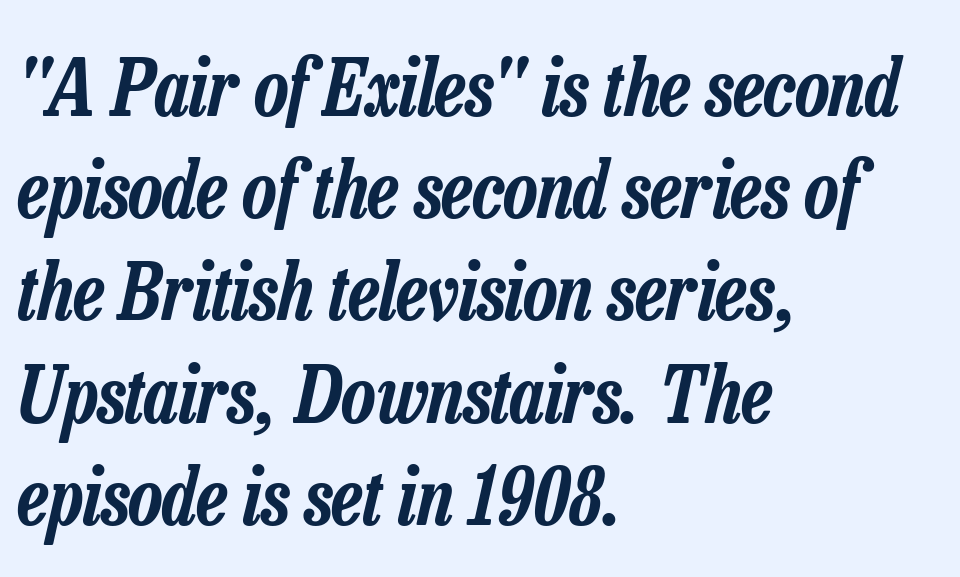
Q: Is the text italic (slanted)? A: Yes, it leans right by about 13 degrees.
Q: Is the text underlined? A: No.
Q: How is the paragraph aligned? A: Left-aligned.
Q: Is the spacing between letters normal or unusually wide? A: Normal.
Q: Is the spacing between lines tight, normal or loose? A: Normal.
Q: Width (condensed, normal, or wide)? A: Condensed.
Q: Stroke contrast? A: Low.
Q: x-height? A: Medium.
Q: Monospaced? A: No.
